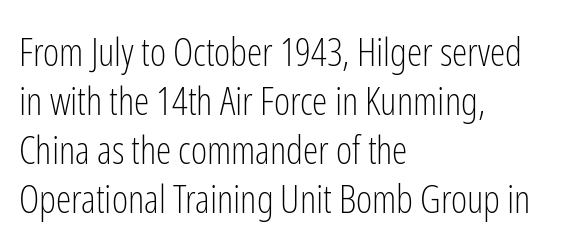
Posture: upright roman. A classic flush-left, rag-right setting is used for this passage. The passage shown is typeset with a sans-serif family. The gap between lines stays unmarked.
